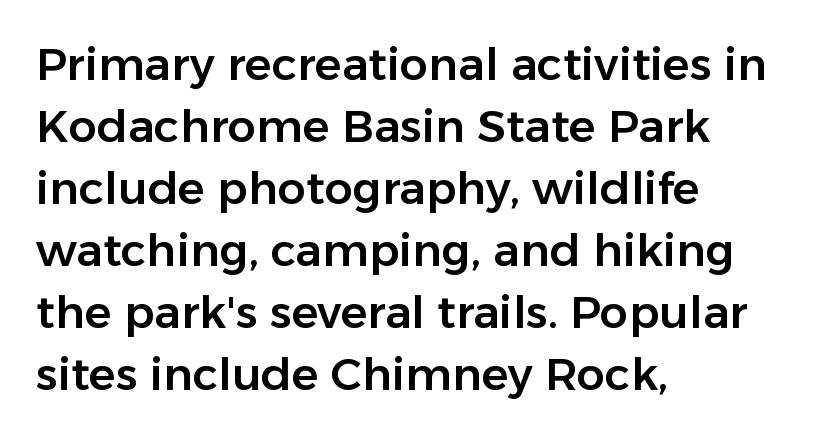
The image shows 45 px sans-serif type, upright; set left-aligned, normal line spacing (1.38x), normal letter spacing, not underlined; low stroke contrast and a medium x-height.
